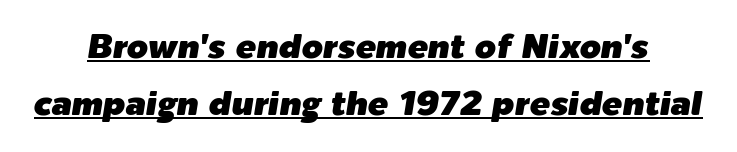
{"italic": "yes", "lean": "right", "slant_degrees": 9, "width": "normal", "stroke_contrast": "low", "x_height": "medium", "monospaced": "no", "underline": "yes", "line_spacing": "normal", "line_spacing_ratio": 1.69, "letter_spacing": "normal", "letter_spacing_em": 0.0, "glyph_px": 34}
